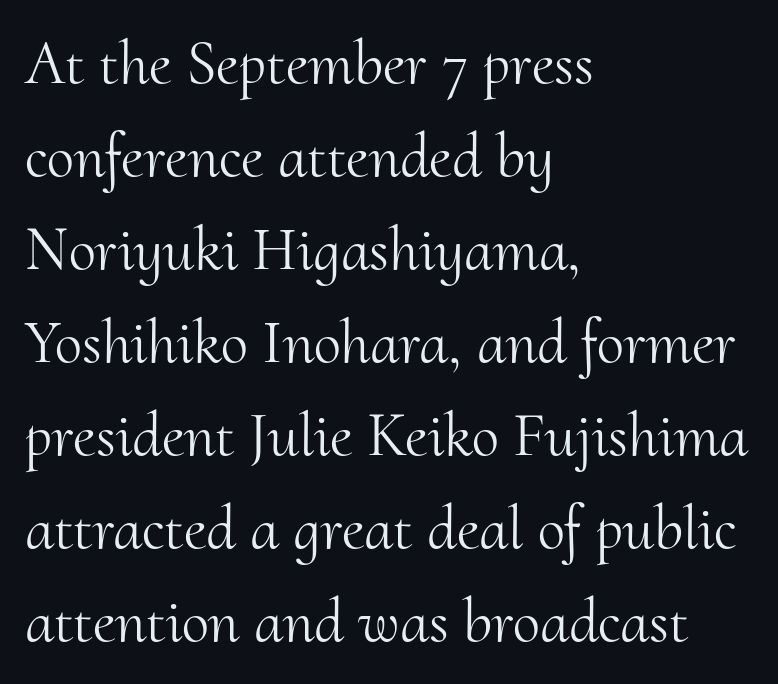
{"serif": "yes", "italic": "no", "bold": "no", "weight": "light", "width": "normal", "stroke_contrast": "medium", "x_height": "small", "monospaced": "no", "underline": "no", "align": "left", "line_spacing": "normal", "line_spacing_ratio": 1.5, "letter_spacing": "normal", "letter_spacing_em": 0.0, "glyph_px": 62}
